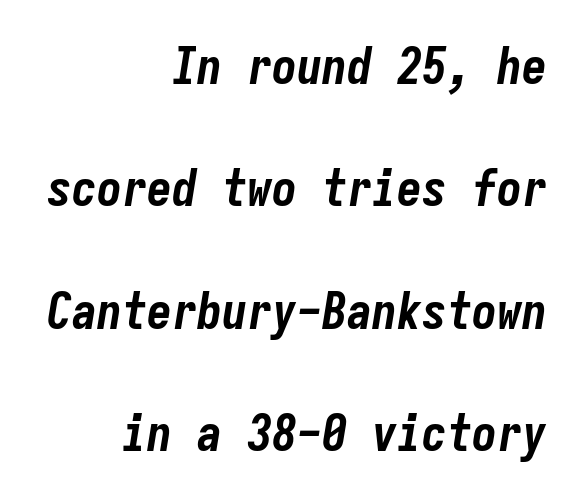
{"italic": "yes", "lean": "right", "slant_degrees": 9, "bold": "yes", "weight": "bold", "width": "condensed", "stroke_contrast": "low", "x_height": "medium", "monospaced": "yes", "underline": "no", "align": "right", "line_spacing": "loose", "line_spacing_ratio": 2.45, "letter_spacing": "normal", "letter_spacing_em": 0.0, "glyph_px": 50}
